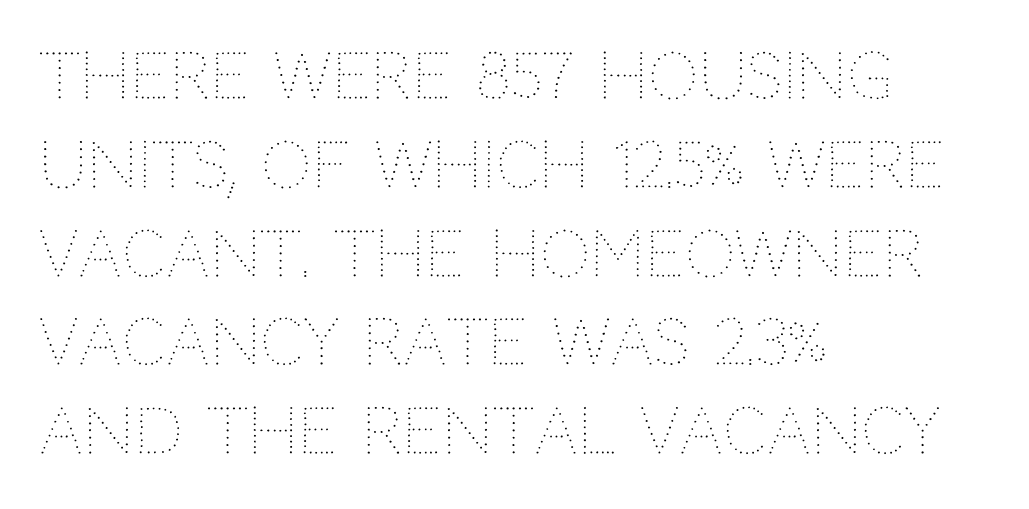
{"italic": "no", "bold": "no", "weight": "thin", "width": "normal", "stroke_contrast": "medium", "x_height": "large", "monospaced": "no", "underline": "no", "align": "left", "line_spacing": "normal", "line_spacing_ratio": 1.41, "letter_spacing": "normal", "letter_spacing_em": 0.0, "glyph_px": 63}
